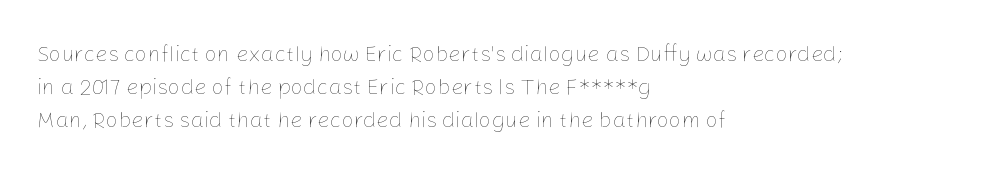
The image shows 22 px text type, upright; set left-aligned, normal line spacing (1.5x), normal letter spacing, not underlined.
